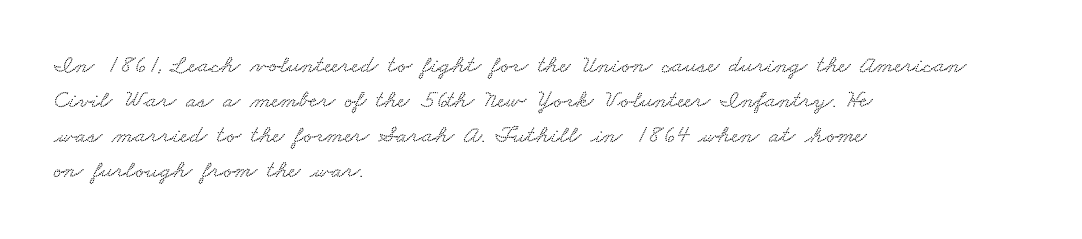
{"underline": "no", "align": "left", "line_spacing": "normal", "line_spacing_ratio": 1.4, "letter_spacing": "normal", "letter_spacing_em": 0.0, "glyph_px": 25}
